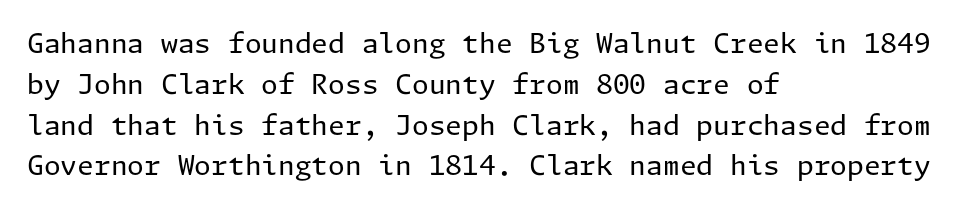
Q: Is the text bold? A: No.
Q: Is the text italic (slanted)? A: No, it is upright.
Q: Is the text underlined? A: No.
Q: How is the paragraph aligned? A: Left-aligned.
Q: Is the spacing between letters normal or unusually wide? A: Normal.
Q: Is the spacing between lines tight, normal or loose? A: Normal.
